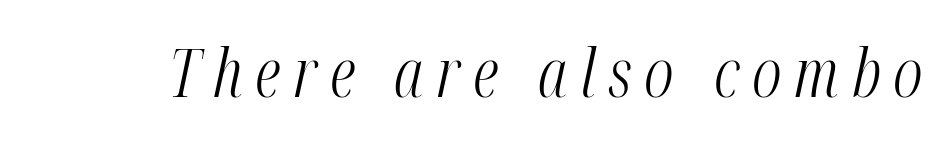
{"italic": "yes", "lean": "right", "slant_degrees": 12, "bold": "no", "weight": "light", "width": "condensed", "stroke_contrast": "medium", "x_height": "medium", "monospaced": "no", "underline": "no", "glyph_px": 67}
